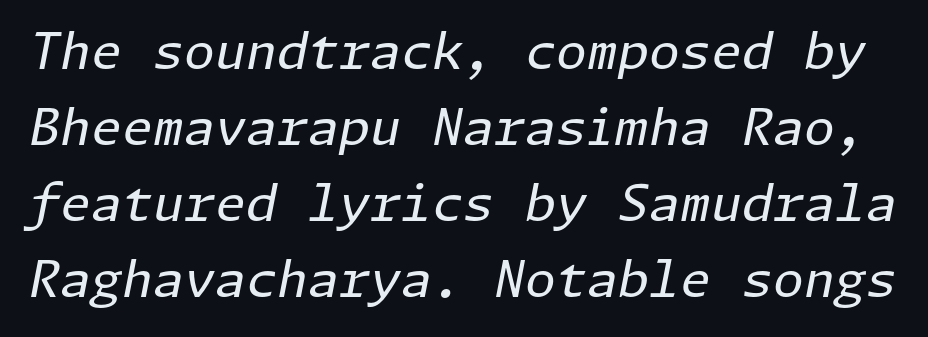
Q: Is the text bold? A: No.
Q: Is the text italic (slanted)? A: Yes, it leans right by about 11 degrees.
Q: Is the text underlined? A: No.
Q: Is the spacing between letters normal or unusually wide? A: Normal.
Q: Is the spacing between lines tight, normal or loose? A: Normal.
Q: Width (condensed, normal, or wide)? A: Normal.
Q: Stroke contrast? A: Low.
Q: x-height? A: Medium.
